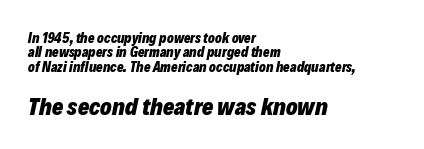
Q: Is the text bold? A: Yes.
Q: Is the text italic (slanted)? A: Yes, it leans right by about 12 degrees.
Q: Is the text underlined? A: No.
Q: How is the paragraph aligned? A: Left-aligned.
Q: Is the spacing between letters normal or unusually wide? A: Normal.
Q: Is the spacing between lines tight, normal or loose? A: Tight.
Q: Which block of text is set in a larger size, the first (top) or the second (bottom)? A: The second (bottom) one.
